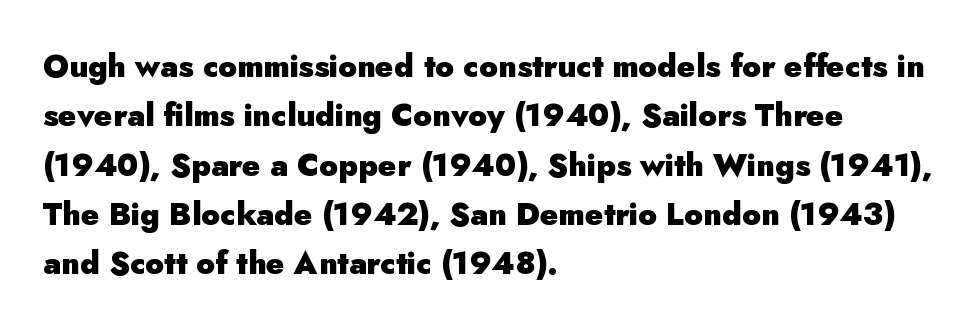
The image shows 31 px heavy sans-serif type, upright; set left-aligned, normal line spacing (1.59x), normal letter spacing, not underlined; low stroke contrast and a small x-height.
